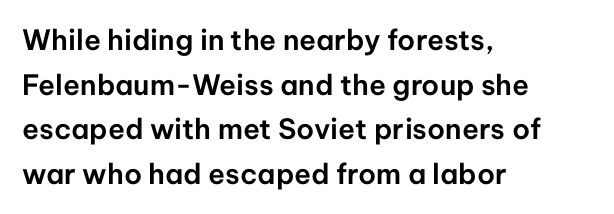
The passage shown is typed in a proportional face where columns would drift. The letters sit at their default tracking, neither squeezed nor spread. This is roman type, the default non-slanted kind. Every row of glyphs begins at an identical x-position on the left.
